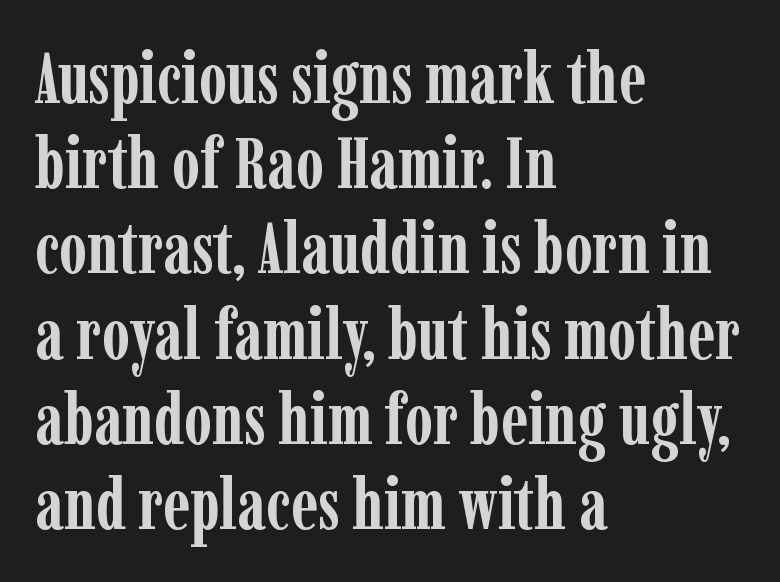
{"serif": "yes", "italic": "no", "bold": "yes", "weight": "semibold", "width": "condensed", "stroke_contrast": "low", "x_height": "medium", "monospaced": "no", "underline": "no", "align": "left", "line_spacing_ratio": 1.2, "letter_spacing": "normal", "letter_spacing_em": 0.0, "glyph_px": 71}
